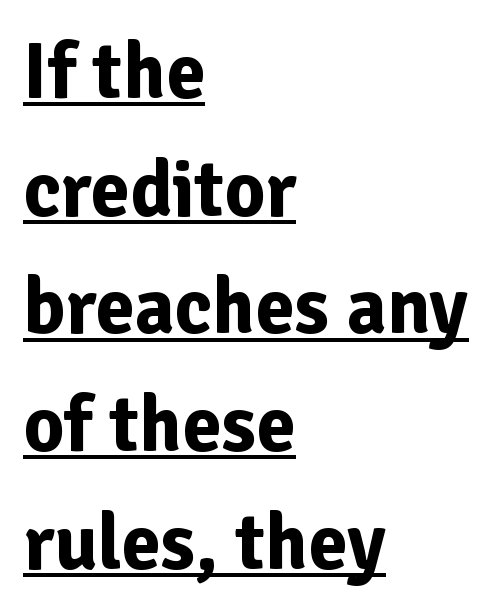
The image shows 79 px bold sans-serif type, upright; set left-aligned, normal line spacing (1.49x), normal letter spacing, underlined; low stroke contrast and a medium x-height.
